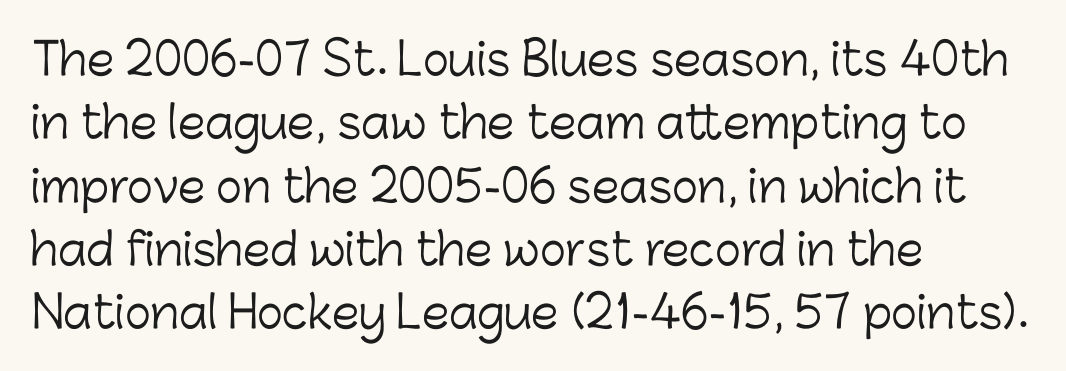
Q: Is the text bold? A: No.
Q: Is the text italic (slanted)? A: No, it is upright.
Q: Is the typeface a serif or a sans-serif typeface? A: Sans-serif.
Q: Is the text underlined? A: No.
Q: How is the paragraph aligned? A: Left-aligned.
Q: Is the spacing between letters normal or unusually wide? A: Normal.
Q: Is the spacing between lines tight, normal or loose? A: Normal.
Q: Width (condensed, normal, or wide)? A: Normal.
Q: Stroke contrast? A: Low.
Q: x-height? A: Medium.
Q: Monospaced? A: No.
